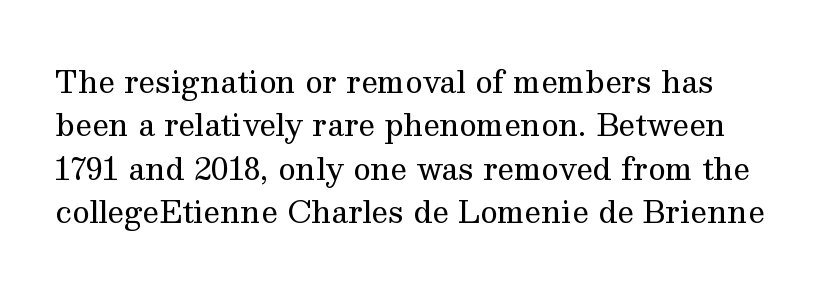
This sample keeps an unexceptional amount of space between lines. Vertical stems look standard width or narrower in stroke. This rendering leaves character spacing at its baseline value. Typographically, this falls in the serif category.
